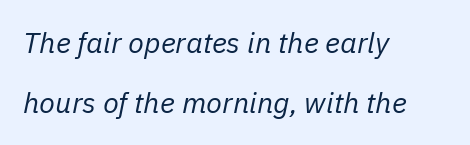
{"italic": "yes", "lean": "right", "slant_degrees": 11, "bold": "no", "weight": "regular", "width": "normal", "stroke_contrast": "low", "x_height": "medium", "monospaced": "no", "underline": "no", "align": "left", "line_spacing": "loose", "line_spacing_ratio": 2.07, "letter_spacing": "normal", "letter_spacing_em": 0.0, "glyph_px": 29}
